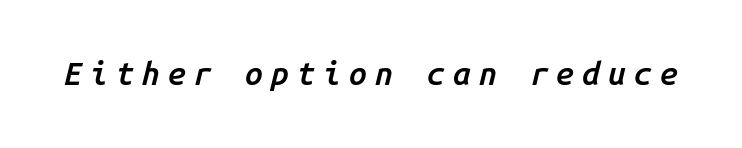
The image shows 32 px semibold type, italic (leaning right), monospaced; set unusually wide letter spacing (+0.25 em), not underlined; low stroke contrast and a medium x-height.
